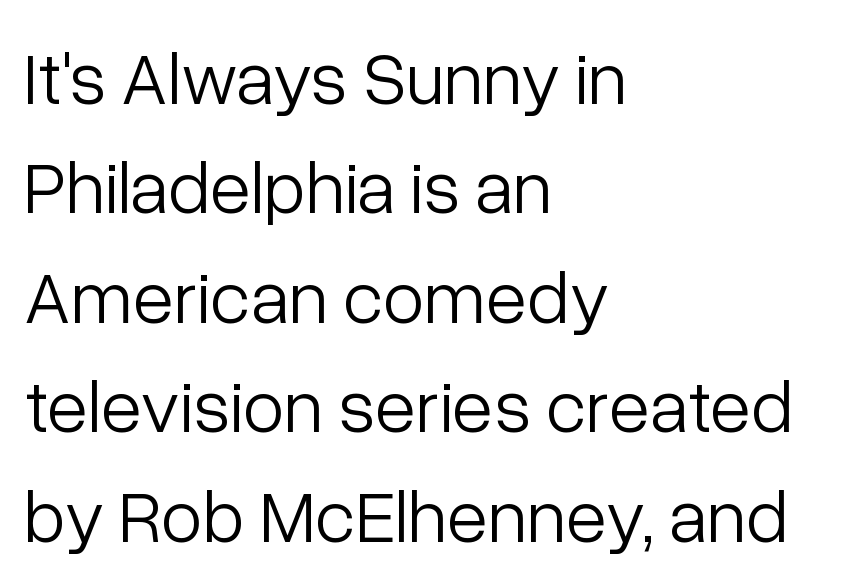
{"serif": "no", "italic": "no", "bold": "no", "weight": "light", "width": "normal", "stroke_contrast": "low", "x_height": "medium", "monospaced": "no", "underline": "no", "align": "left", "line_spacing": "normal", "line_spacing_ratio": 1.46, "letter_spacing": "normal", "letter_spacing_em": 0.0, "glyph_px": 75}
